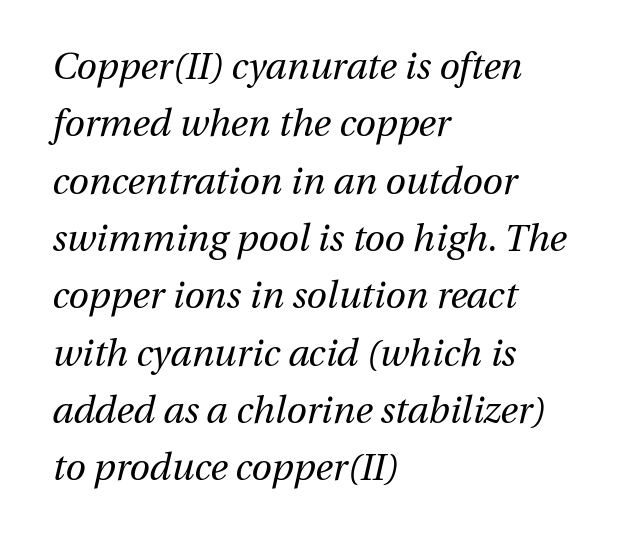
Between one letter and the next there's only the usual sliver of space. Is the type heavy? It reads as light-to-regular instead. Notice how the passage keeps a crisp vertical edge on the left only. Clear beneath every line of the passage. Posture: slanted. Looks like regular typesetting: each glyph gets only the width it needs.
